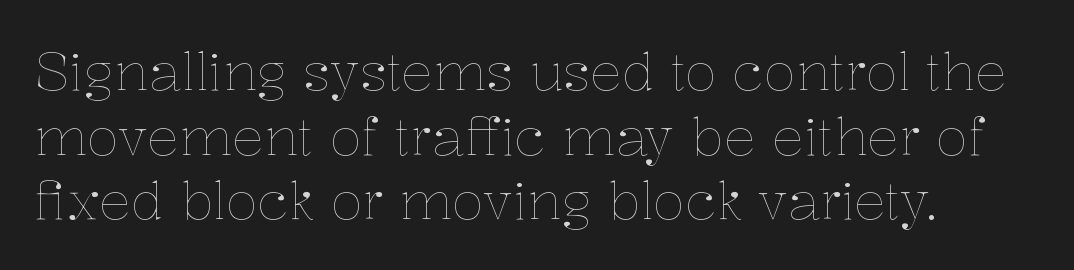
Q: Is the text bold? A: No.
Q: Is the text italic (slanted)? A: No, it is upright.
Q: Is the text underlined? A: No.
Q: How is the paragraph aligned? A: Left-aligned.
Q: Is the spacing between letters normal or unusually wide? A: Normal.
Q: Width (condensed, normal, or wide)? A: Normal.
Q: Stroke contrast? A: Low.
Q: x-height? A: Medium.
Q: Monospaced? A: No.
